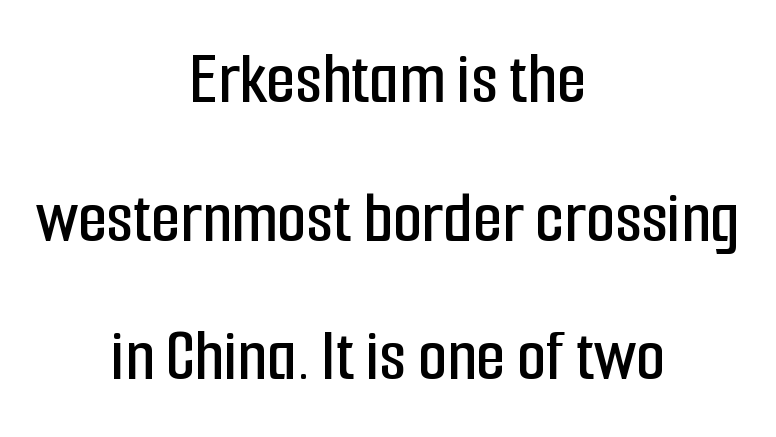
These lines are centered, leaving both edges ragged. The letterforms sit shoulder to shoulder at normal distance. Glance below the letters and you will spot only blank space. When letters stand straight like this, we call the style roman or upright. Spacing verdict: proportional, widths tailored to each character.
